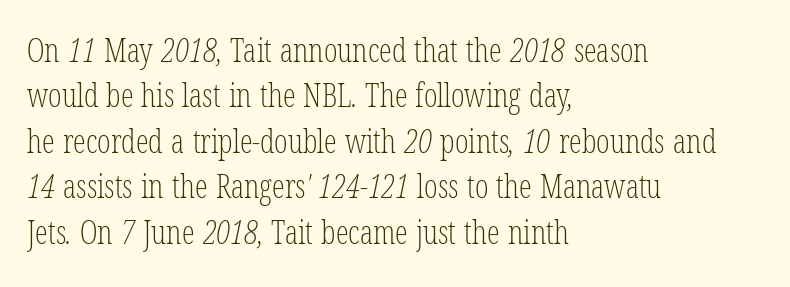
Q: Is the text bold? A: No.
Q: Is the typeface a serif or a sans-serif typeface? A: Serif.
Q: Is the text underlined? A: No.
Q: How is the paragraph aligned? A: Left-aligned.
Q: Is the spacing between letters normal or unusually wide? A: Normal.
Q: Is the spacing between lines tight, normal or loose? A: Normal.
Q: Width (condensed, normal, or wide)? A: Condensed.
Q: Stroke contrast? A: Low.
Q: x-height? A: Medium.
Q: Monospaced? A: No.
